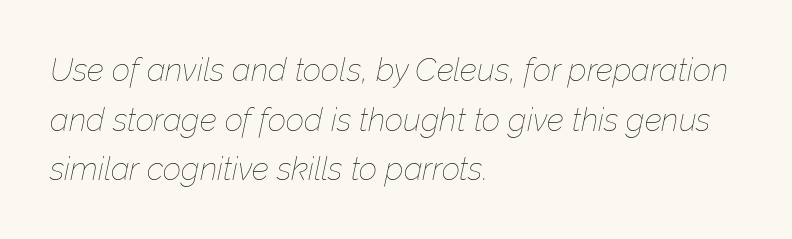
The image shows 32 px thin type, italic (leaning right); set left-aligned, normal line spacing (1.55x), normal letter spacing, not underlined; low stroke contrast and a medium x-height.
